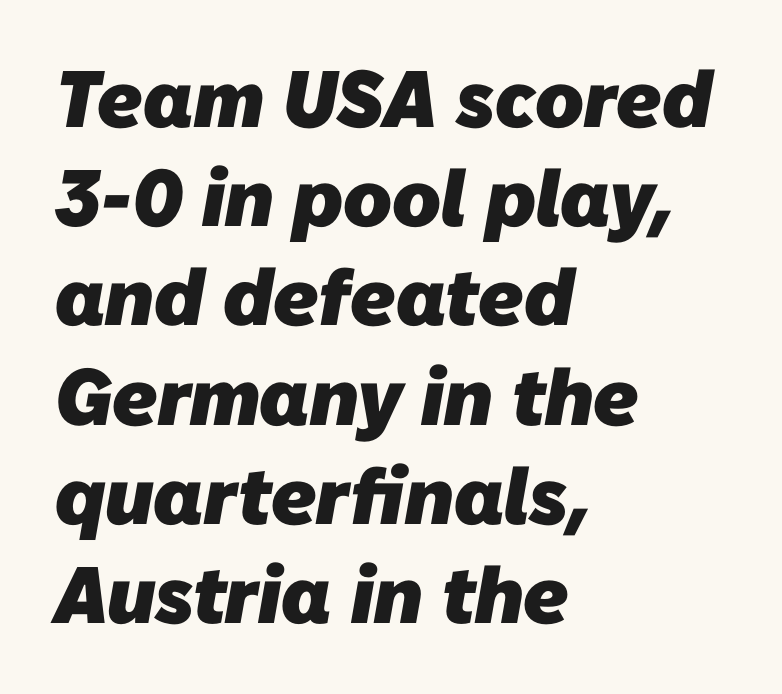
The image shows 80 px heavy sans-serif type; set left-aligned, line spacing 1.24x, normal letter spacing, not underlined; low stroke contrast and a medium x-height.
